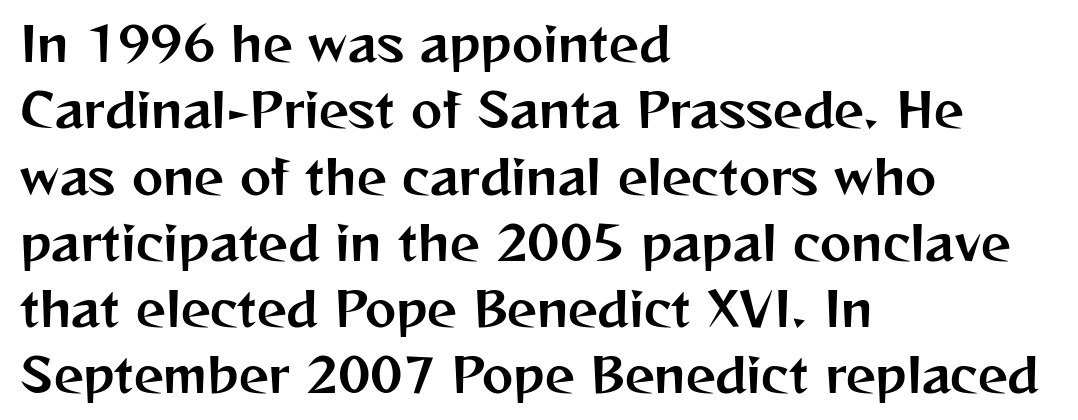
The image shows 47 px sans-serif type, upright; set left-aligned, normal line spacing (1.41x), normal letter spacing, not underlined; medium stroke contrast and a medium x-height.
